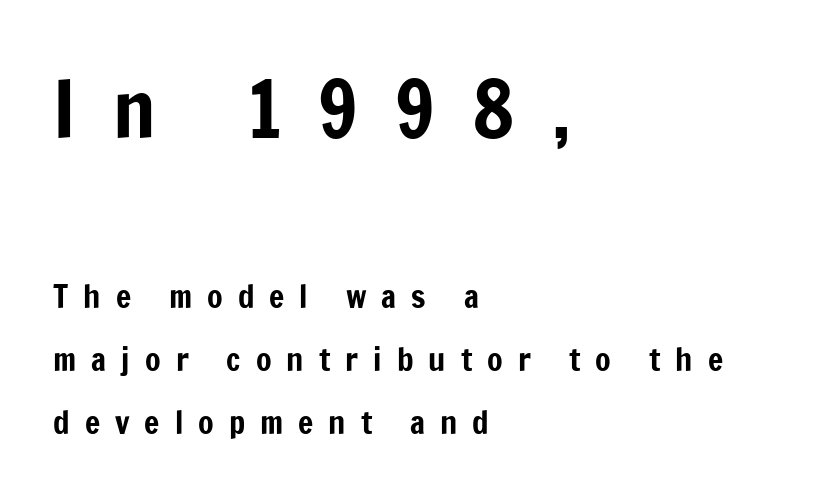
{"serif": "no", "italic": "no", "width": "condensed", "stroke_contrast": "low", "x_height": "medium", "monospaced": "no", "underline": "no", "align": "left", "line_spacing": "loose", "line_spacing_ratio": 1.98, "letter_spacing": "wide", "letter_spacing_em": 0.47, "larger_block": "first", "size_ratio": 2.47, "glyph_px": 79}
